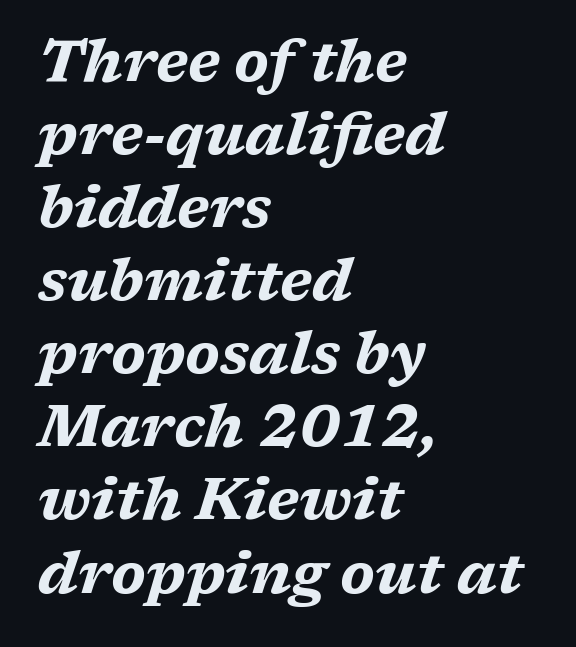
The image shows 58 px bold, wide type, italic (leaning right); set left-aligned, normal line spacing (1.26x), normal letter spacing, not underlined; medium stroke contrast and a medium x-height.
